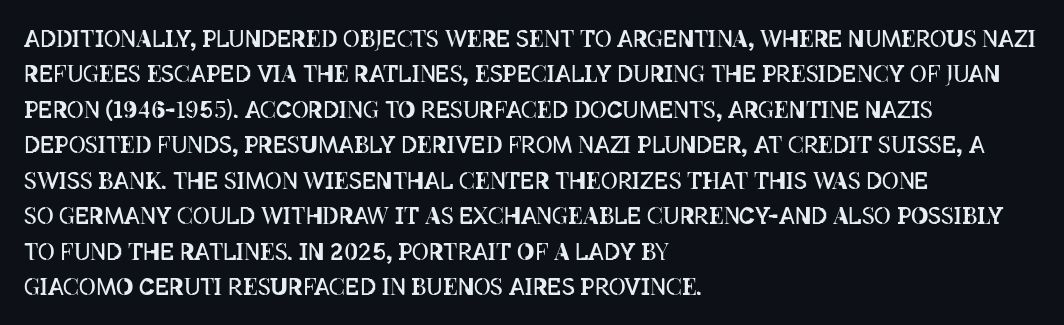
{"italic": "no", "bold": "no", "underline": "no", "align": "left", "line_spacing": "normal", "line_spacing_ratio": 1.54, "letter_spacing": "normal", "letter_spacing_em": 0.0, "glyph_px": 23}
